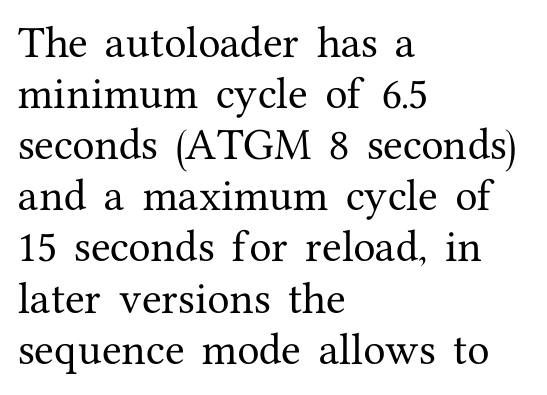
{"serif": "yes", "italic": "no", "width": "normal", "stroke_contrast": "medium", "x_height": "medium", "monospaced": "no", "underline": "no", "align": "left", "line_spacing": "normal", "line_spacing_ratio": 1.42, "letter_spacing": "normal", "letter_spacing_em": 0.0, "glyph_px": 36}
